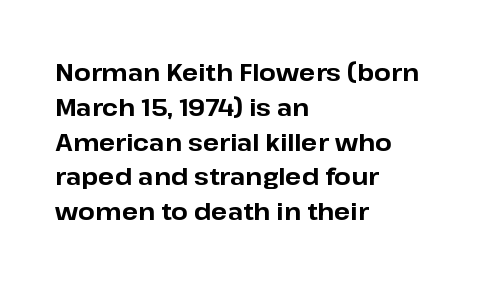
Nope, not italic — everything's standing straight. The passage shown has conventional tracking throughout. Bold? Absolutely — the strokes are thick and heavy. If you drew a ruler down the left edge, every line would touch it. The gap between lines stays unmarked. Horizontal bands of white between lines are of average thickness.
